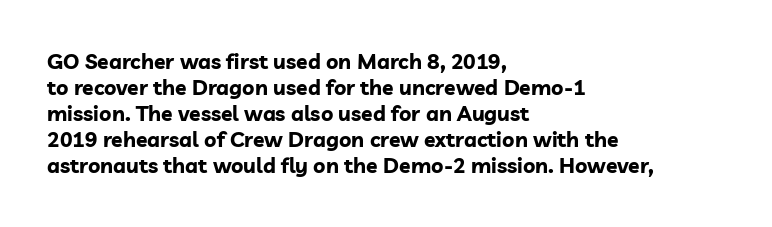
{"italic": "no", "bold": "yes", "underline": "no", "align": "left", "line_spacing_ratio": 1.24, "letter_spacing": "normal", "letter_spacing_em": 0.0, "glyph_px": 21}
